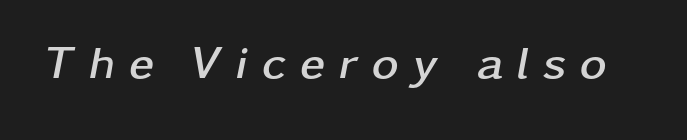
Q: Is the text bold? A: Yes.
Q: Is the text italic (slanted)? A: Yes, it leans right by about 11 degrees.
Q: Is the text underlined? A: No.
Q: Is the spacing between letters normal or unusually wide? A: Unusually wide.
Q: Width (condensed, normal, or wide)? A: Wide.
Q: Stroke contrast? A: Low.
Q: x-height? A: Medium.
Q: Monospaced? A: No.
